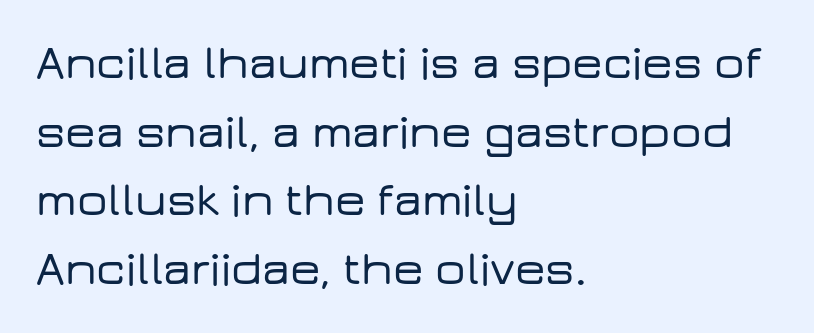
Q: Is the text italic (slanted)? A: No, it is upright.
Q: Is the typeface a serif or a sans-serif typeface? A: Sans-serif.
Q: Is the text underlined? A: No.
Q: How is the paragraph aligned? A: Left-aligned.
Q: Is the spacing between letters normal or unusually wide? A: Normal.
Q: Is the spacing between lines tight, normal or loose? A: Normal.
Q: Width (condensed, normal, or wide)? A: Wide.
Q: Stroke contrast? A: Low.
Q: x-height? A: Medium.
Q: Monospaced? A: No.
